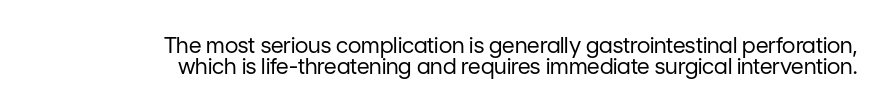
Honestly, there is no underline to notice here at all. Does the copy run flush right? Yes — the right margin is perfectly even. Think standard paragraph weight, or any step lighter than that. How would I describe the line gaps? Narrow and economical. You can tell it's not italic because the verticals are truly vertical.
